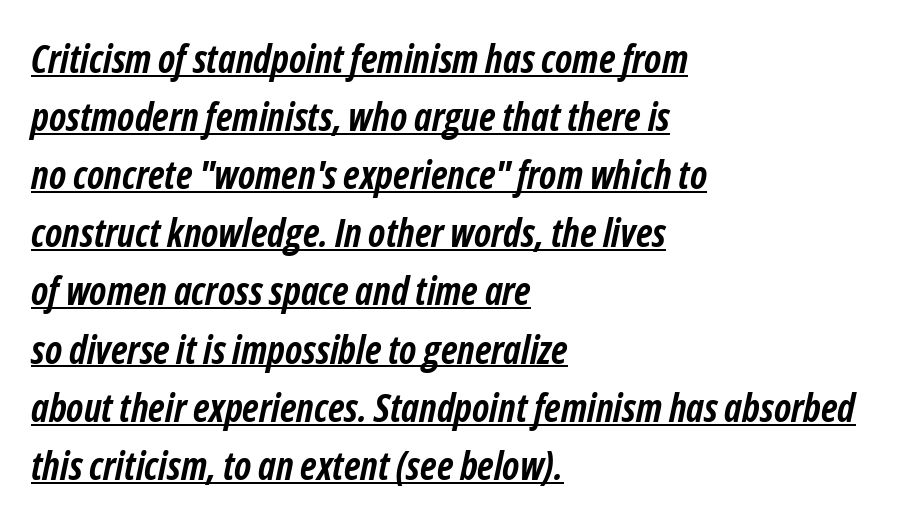
Spacing verdict: proportional, widths tailored to each character. These characters rest on top of a visible drawn line. The face used here has a pronounced slope to its letters. Every letter is thick-stroked: bold, no question. A student would call this left alignment; a typographer would say flush left, rag right. Vertically, the passage feels balanced, rows spaced as you'd expect.
